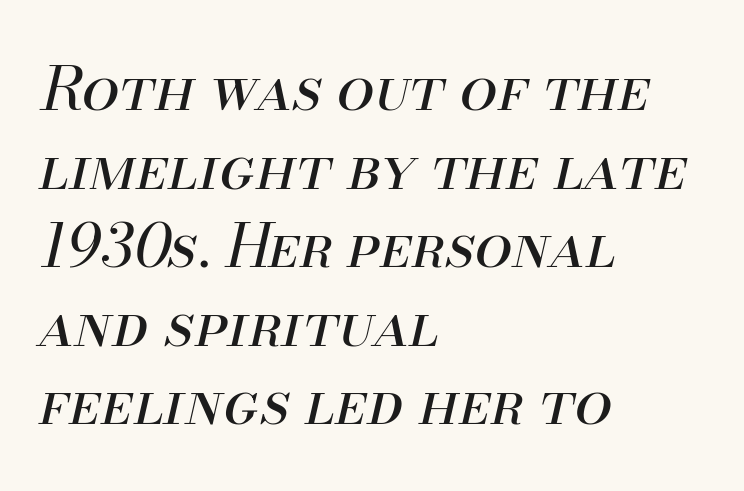
Between one letter and the next there's only the usual sliver of space. No chunkiness to these letters — they're not bold. A typesetter would call this proportional, since set widths differ per character. The paragraph shown leans on its left margin. The zone under the glyphs is completely vacant.
